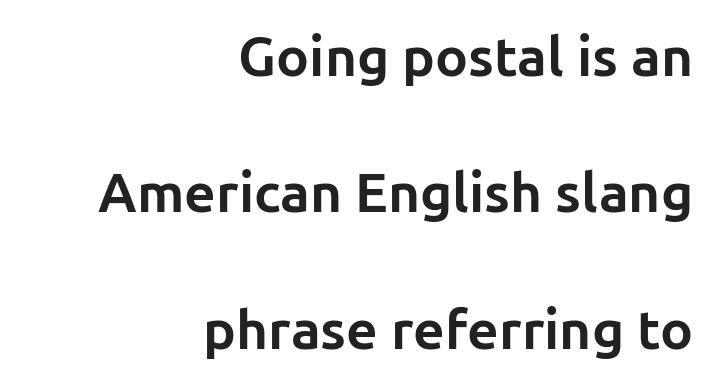
Q: Is the text bold? A: Yes.
Q: Is the text italic (slanted)? A: No, it is upright.
Q: Is the typeface a serif or a sans-serif typeface? A: Sans-serif.
Q: Is the text underlined? A: No.
Q: How is the paragraph aligned? A: Right-aligned.
Q: Is the spacing between letters normal or unusually wide? A: Normal.
Q: Is the spacing between lines tight, normal or loose? A: Loose.
Q: Width (condensed, normal, or wide)? A: Normal.
Q: Stroke contrast? A: Low.
Q: x-height? A: Medium.
Q: Monospaced? A: No.
